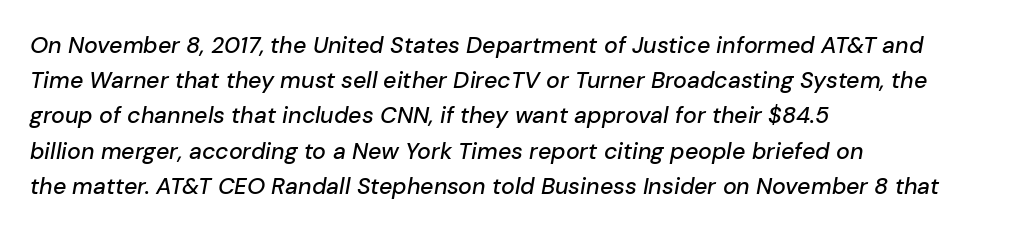
Italic: yes, the glyphs are oblique. A typesetter would call this zero additional tracking. Summary of vertical rhythm: regular, with standard interline spacing. Check the space under the baseline: it is left empty.
